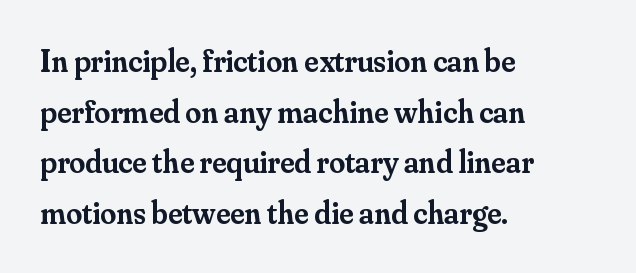
Q: Is the text bold? A: Semi-bold.
Q: Is the text italic (slanted)? A: No, it is upright.
Q: Is the typeface a serif or a sans-serif typeface? A: Serif.
Q: Is the text underlined? A: No.
Q: How is the paragraph aligned? A: Left-aligned.
Q: Is the spacing between letters normal or unusually wide? A: Normal.
Q: Is the spacing between lines tight, normal or loose? A: Normal.
Q: Width (condensed, normal, or wide)? A: Normal.
Q: Stroke contrast? A: Medium.
Q: x-height? A: Small.
Q: Monospaced? A: No.
